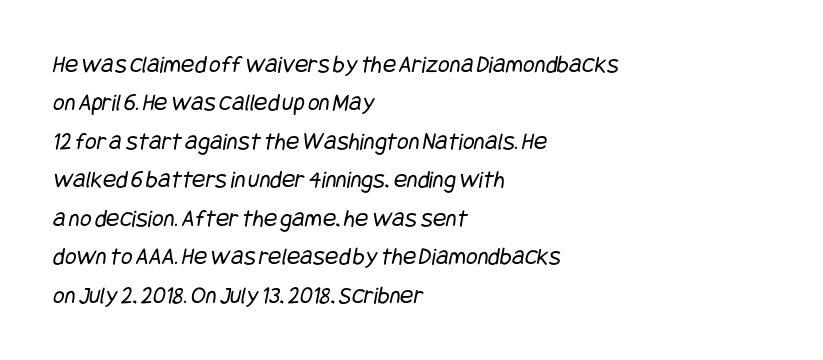
The image shows 25 px text type; set left-aligned, normal line spacing (1.54x), normal letter spacing, not underlined.
